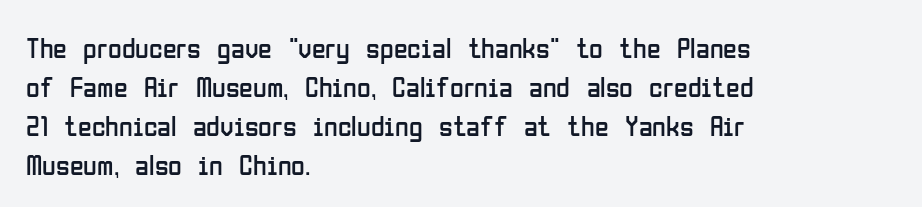
Q: Is the text bold? A: No.
Q: Is the text italic (slanted)? A: No, it is upright.
Q: Is the typeface a serif or a sans-serif typeface? A: Sans-serif.
Q: Is the text underlined? A: No.
Q: How is the paragraph aligned? A: Left-aligned.
Q: Is the spacing between letters normal or unusually wide? A: Normal.
Q: Is the spacing between lines tight, normal or loose? A: Normal.
Q: Width (condensed, normal, or wide)? A: Condensed.
Q: Stroke contrast? A: Low.
Q: x-height? A: Medium.
Q: Monospaced? A: No.
